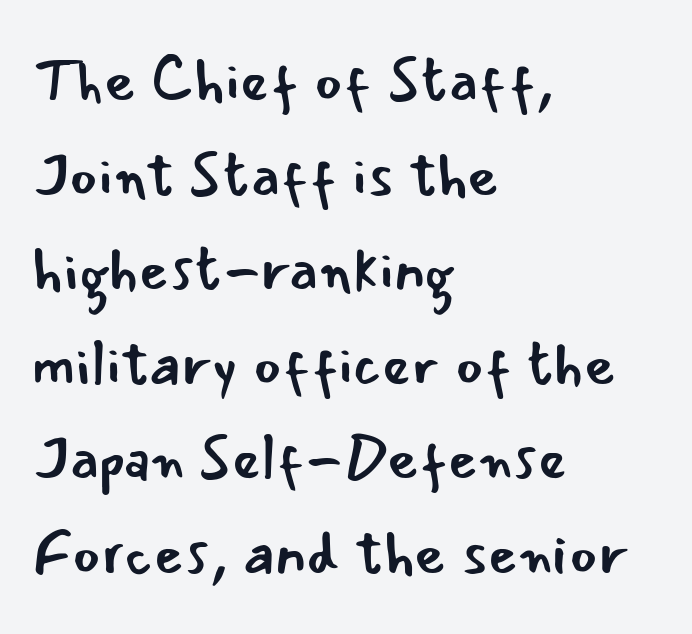
Q: Is the text bold? A: No.
Q: Is the text italic (slanted)? A: No, it is upright.
Q: Is the typeface a serif or a sans-serif typeface? A: Sans-serif.
Q: Is the text underlined? A: No.
Q: How is the paragraph aligned? A: Left-aligned.
Q: Is the spacing between letters normal or unusually wide? A: Normal.
Q: Is the spacing between lines tight, normal or loose? A: Normal.
Q: Width (condensed, normal, or wide)? A: Normal.
Q: Stroke contrast? A: Low.
Q: x-height? A: Small.
Q: Monospaced? A: No.
